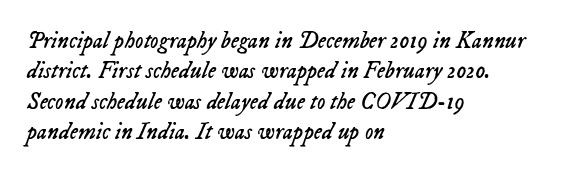
The image shows 23 px text type, italic (leaning right); set left-aligned, normal line spacing (1.32x), normal letter spacing, not underlined.
